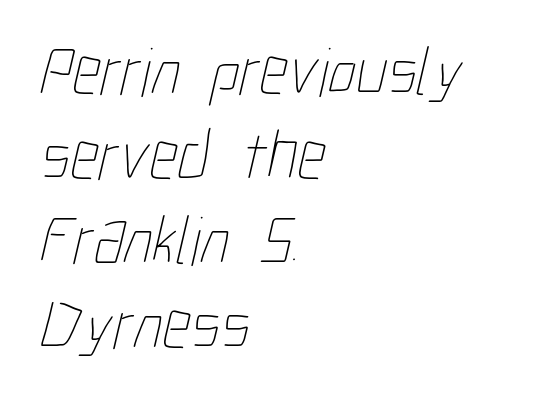
The image shows 70 px thin, condensed type; set left-aligned, line spacing 1.21x, normal letter spacing, not underlined; low stroke contrast and a medium x-height.
